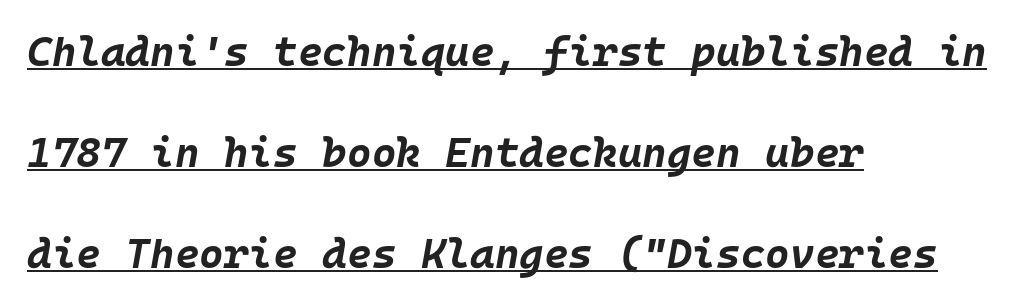
The image shows 42 px bold type, italic (leaning right), monospaced; set left-aligned, loose line spacing (2.41x), normal letter spacing, underlined; low stroke contrast and a large x-height.
